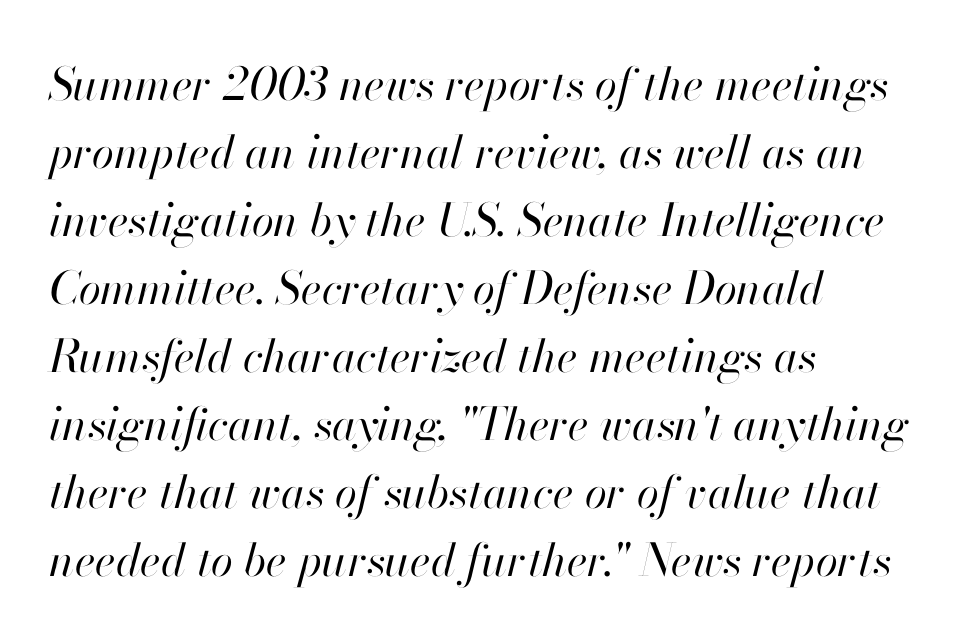
Q: Is the text bold? A: No.
Q: Is the text italic (slanted)? A: Yes, it leans right by about 13 degrees.
Q: Is the text underlined? A: No.
Q: How is the paragraph aligned? A: Left-aligned.
Q: Is the spacing between letters normal or unusually wide? A: Normal.
Q: Is the spacing between lines tight, normal or loose? A: Normal.
Q: Width (condensed, normal, or wide)? A: Normal.
Q: Stroke contrast? A: High.
Q: x-height? A: Small.
Q: Monospaced? A: No.
